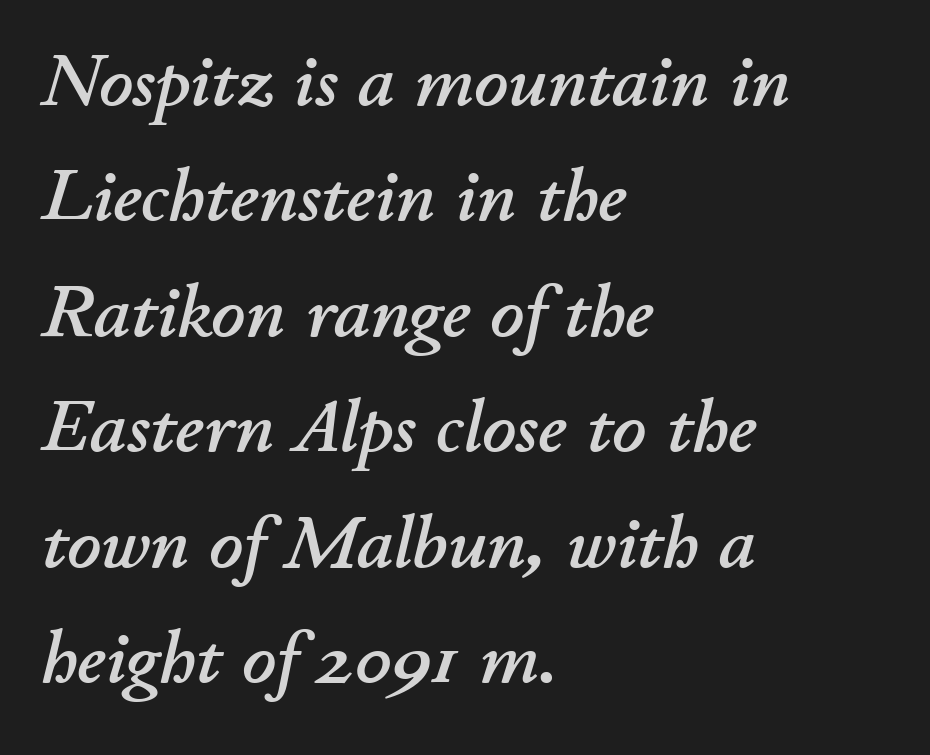
Q: Is the text italic (slanted)? A: Yes, it leans right by about 11 degrees.
Q: Is the text underlined? A: No.
Q: How is the paragraph aligned? A: Left-aligned.
Q: Is the spacing between letters normal or unusually wide? A: Normal.
Q: Is the spacing between lines tight, normal or loose? A: Normal.
Q: Width (condensed, normal, or wide)? A: Normal.
Q: Stroke contrast? A: Low.
Q: x-height? A: Small.
Q: Monospaced? A: No.
